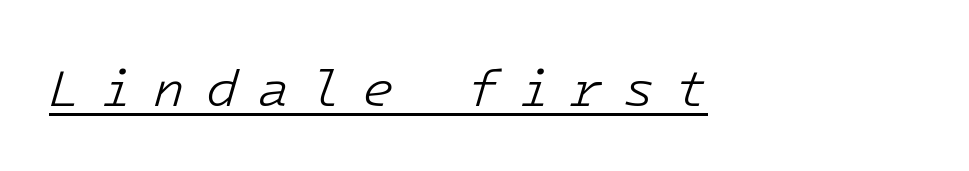
Q: Is the text bold? A: No.
Q: Is the text italic (slanted)? A: Yes, it leans right by about 16 degrees.
Q: Is the text underlined? A: Yes.
Q: Is the spacing between letters normal or unusually wide? A: Unusually wide.
Q: Width (condensed, normal, or wide)? A: Normal.
Q: Stroke contrast? A: Low.
Q: x-height? A: Medium.
